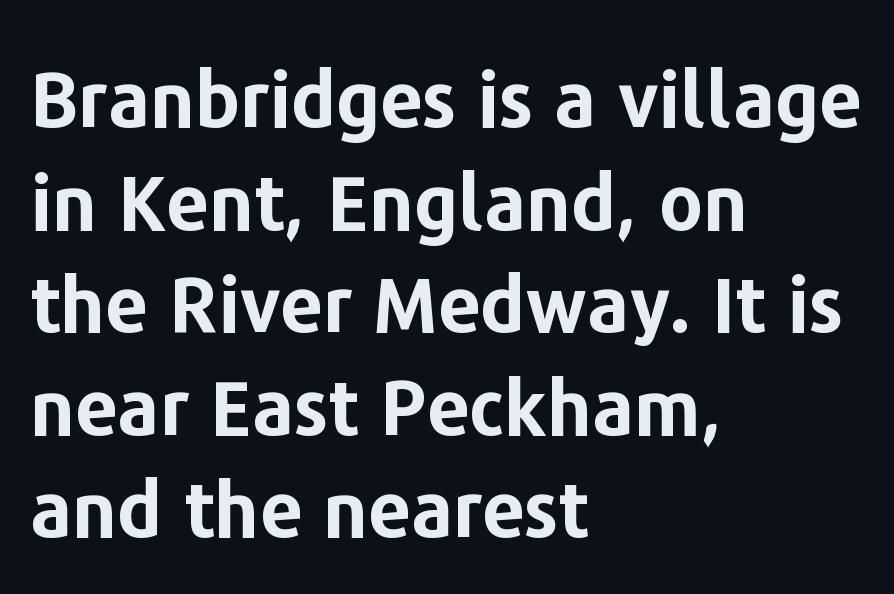
Q: Is the text bold? A: Yes.
Q: Is the text italic (slanted)? A: No, it is upright.
Q: Is the typeface a serif or a sans-serif typeface? A: Sans-serif.
Q: Is the text underlined? A: No.
Q: How is the paragraph aligned? A: Left-aligned.
Q: Is the spacing between letters normal or unusually wide? A: Normal.
Q: Is the spacing between lines tight, normal or loose? A: Normal.
Q: Width (condensed, normal, or wide)? A: Normal.
Q: Stroke contrast? A: Low.
Q: x-height? A: Medium.
Q: Monospaced? A: No.
